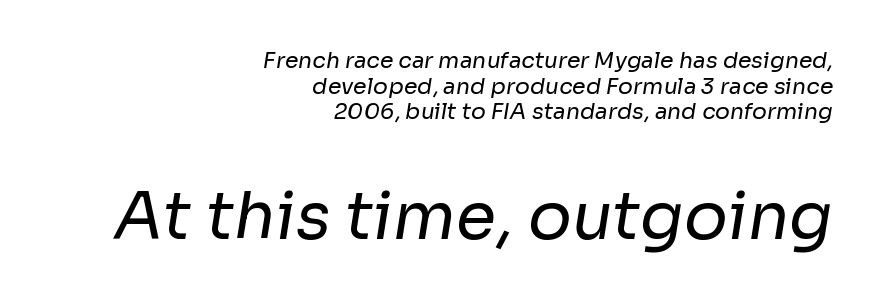
{"serif": "no", "bold": "no", "weight": "regular", "width": "normal", "stroke_contrast": "low", "x_height": "medium", "monospaced": "no", "underline": "no", "align": "right", "line_spacing_ratio": 1.16, "letter_spacing": "normal", "letter_spacing_em": 0.0, "larger_block": "second", "size_ratio": 2.95, "glyph_px": 65}
